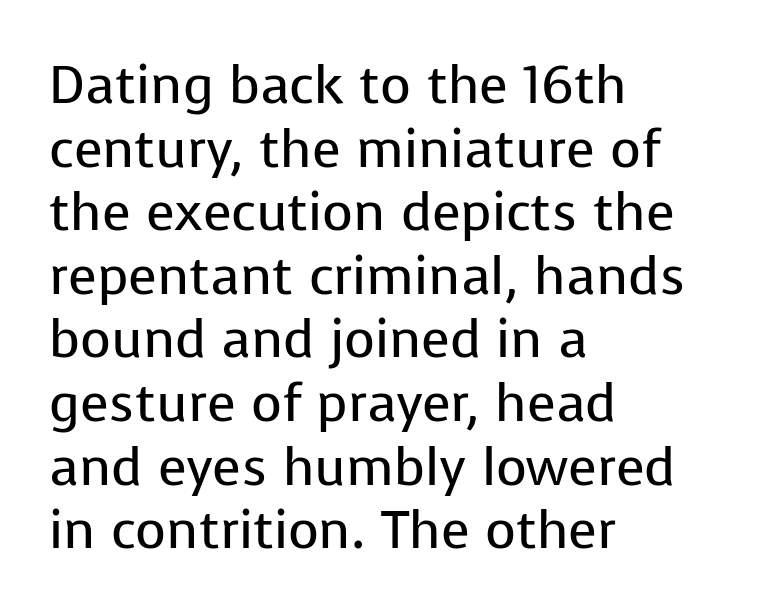
Short and long lines alike share a common starting point at left. The strokes carry an ordinary text weight at most. This rendering features lettering with no underline. These lines were composed using upright roman letters. Short note: letters normally spaced.
